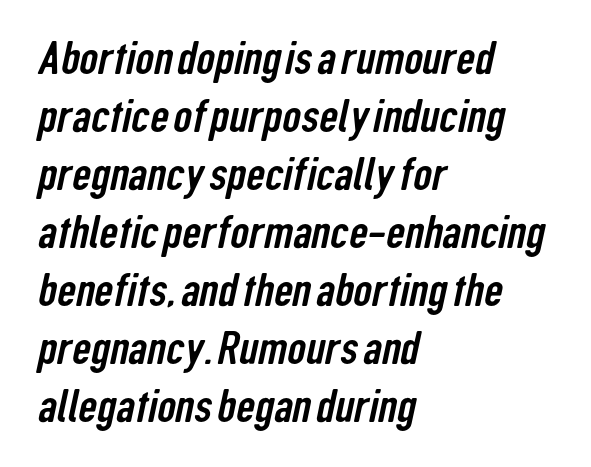
{"serif": "no", "width": "condensed", "stroke_contrast": "low", "x_height": "medium", "monospaced": "no", "underline": "no", "align": "left", "line_spacing": "normal", "line_spacing_ratio": 1.26, "letter_spacing": "normal", "letter_spacing_em": 0.0, "glyph_px": 46}
